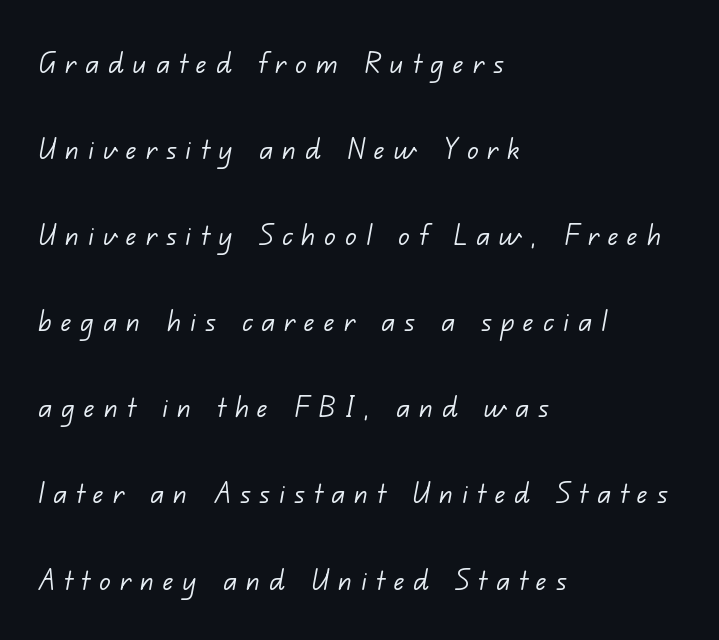
Nothing sits at the stroke ends, so this counts as sans-serif. Rule under the text: the space is simply empty. The passage shown is typed in a proportional face where columns would drift. Rows of type keep a wide berth in the vertical direction.
